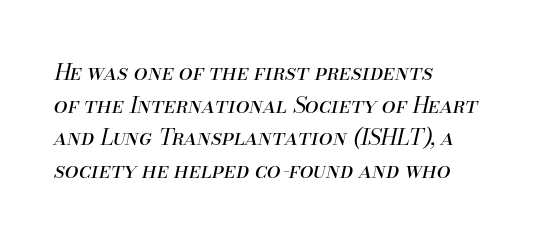
The image shows 22 px text type, italic (leaning right); set left-aligned, normal line spacing (1.48x), normal letter spacing, not underlined.
